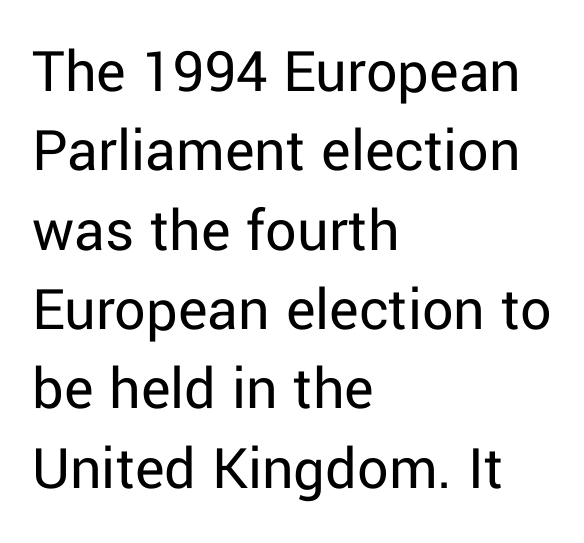
Q: Is the text bold? A: No.
Q: Is the text italic (slanted)? A: No, it is upright.
Q: Is the typeface a serif or a sans-serif typeface? A: Sans-serif.
Q: Is the text underlined? A: No.
Q: How is the paragraph aligned? A: Left-aligned.
Q: Is the spacing between letters normal or unusually wide? A: Normal.
Q: Is the spacing between lines tight, normal or loose? A: Normal.
Q: Width (condensed, normal, or wide)? A: Normal.
Q: Stroke contrast? A: Low.
Q: x-height? A: Medium.
Q: Monospaced? A: No.
